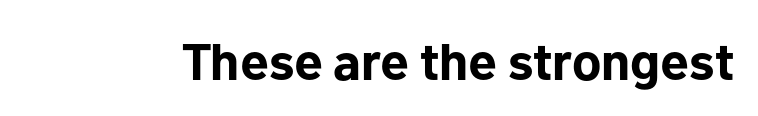
The face used here is rendered with its standard letterfit. Does the weight exceed regular? Yes, all the way to bold. Do the characters align in a grid? No, the font is proportional. Designer's note — italics off, roman on. Observe the absence of serifs on each vertical stroke in this sample. Plain, unruled lines of type.
